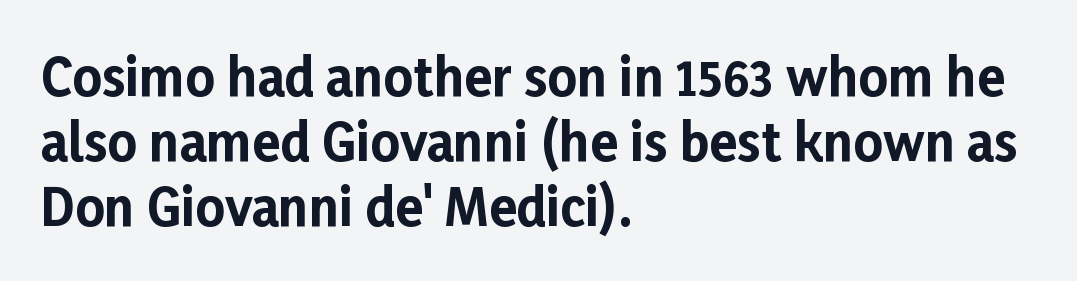
Q: Is the text bold? A: Yes.
Q: Is the text italic (slanted)? A: No, it is upright.
Q: Is the typeface a serif or a sans-serif typeface? A: Sans-serif.
Q: Is the text underlined? A: No.
Q: How is the paragraph aligned? A: Left-aligned.
Q: Is the spacing between letters normal or unusually wide? A: Normal.
Q: Is the spacing between lines tight, normal or loose? A: Normal.
Q: Width (condensed, normal, or wide)? A: Normal.
Q: Stroke contrast? A: Low.
Q: x-height? A: Medium.
Q: Monospaced? A: No.
